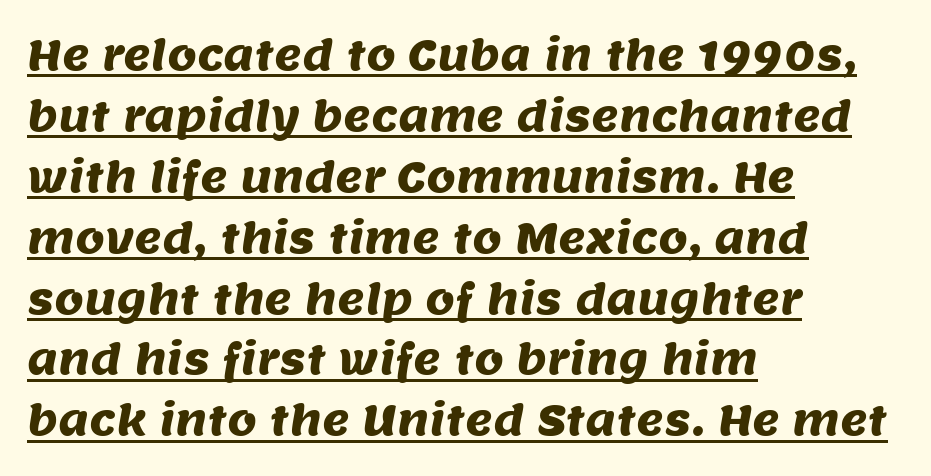
A student would call this left alignment; a typographer would say flush left, rag right. Underlining? Definitely there. Think of a printed novel: that variable character pitch is what you see here. The space between consecutive lines is moderate.
